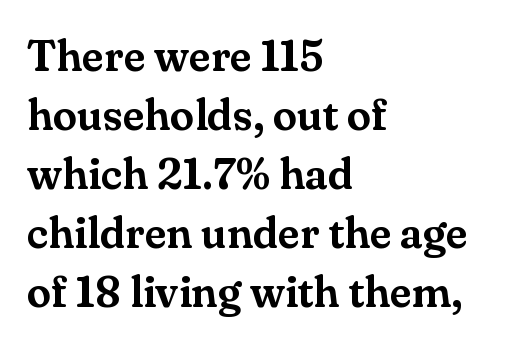
Vertical strokes here are truly vertical. What kind of face is this? One with serifs. All the whitespace from short lines collects on the right. Type without underlining.
